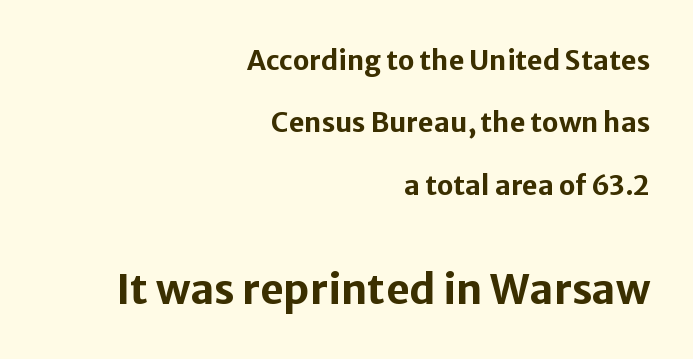
The image shows 41 px bold sans-serif type, upright; set right-aligned, loose line spacing (2.31x), normal letter spacing, not underlined; the second (bottom) block is 1.52x larger; low stroke contrast and a medium x-height.
